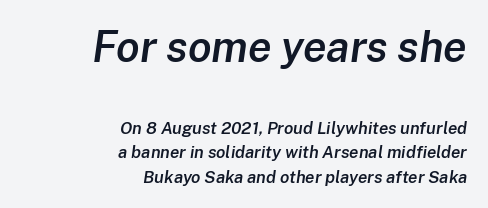
{"italic": "yes", "lean": "right", "slant_degrees": 8, "bold": "semi", "weight": "semibold", "width": "normal", "stroke_contrast": "low", "x_height": "medium", "monospaced": "no", "underline": "no", "align": "right", "line_spacing": "normal", "line_spacing_ratio": 1.43, "letter_spacing": "normal", "letter_spacing_em": 0.0, "larger_block": "first", "size_ratio": 2.53, "glyph_px": 43}
